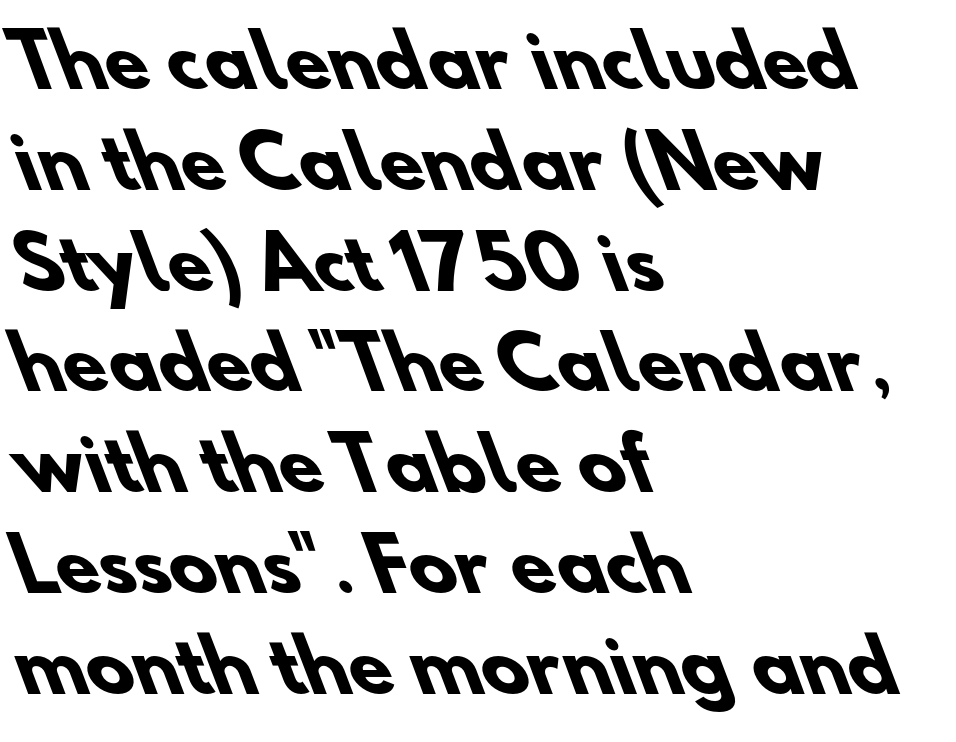
The image shows 71 px heavy sans-serif type; set left-aligned, normal line spacing (1.42x), normal letter spacing, not underlined; low stroke contrast and a small x-height.
